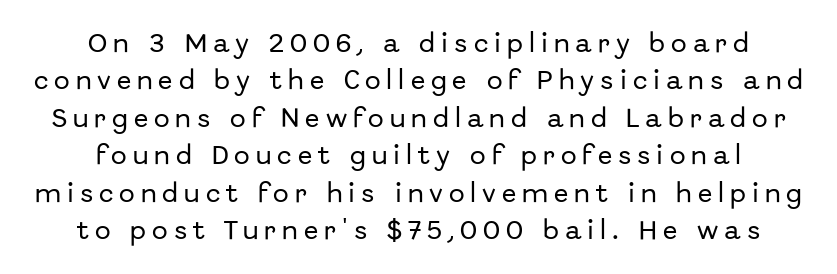
{"italic": "no", "underline": "no", "line_spacing_ratio": 1.78, "letter_spacing": "wide", "letter_spacing_em": 0.29, "glyph_px": 21}
